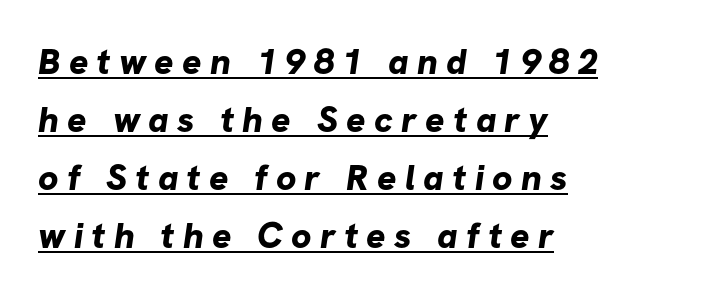
The type family on display is of the sans-serif kind. Is the type bold? Yes — the strokes are clearly thick and heavy. A classic flush-left, rag-right setting is used for this passage. Notice how descenders clear the ascenders below comfortably — that's standard leading. A continuous stroke trails under the words, as in a hyperlink. Tracking here is generous; glyphs stand well apart from one another.
